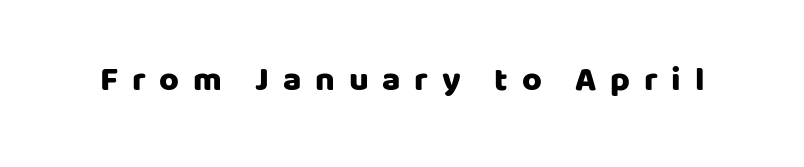
Here the designer chose a conventional face with non-uniform glyph widths. Nope, not italic — everything's standing straight. Each word looks stretched out because of the extra space between its letters. Bare-footed words on every line.
